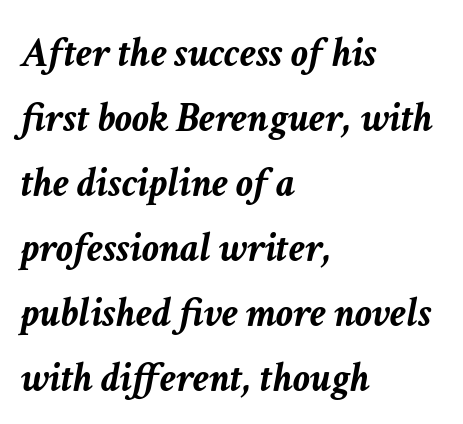
The image shows 42 px semibold type, italic (leaning right); set left-aligned, normal line spacing (1.55x), normal letter spacing, not underlined; low stroke contrast and a medium x-height.
